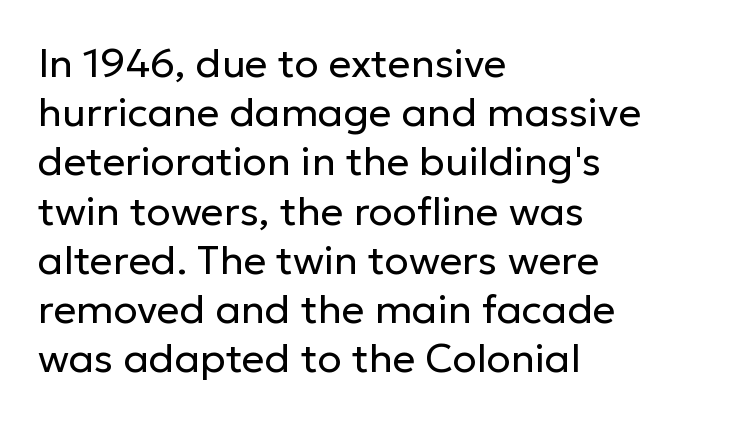
Q: Is the text bold? A: No.
Q: Is the text italic (slanted)? A: No, it is upright.
Q: Is the typeface a serif or a sans-serif typeface? A: Sans-serif.
Q: Is the text underlined? A: No.
Q: How is the paragraph aligned? A: Left-aligned.
Q: Is the spacing between letters normal or unusually wide? A: Normal.
Q: Width (condensed, normal, or wide)? A: Normal.
Q: Stroke contrast? A: Low.
Q: x-height? A: Medium.
Q: Monospaced? A: No.
